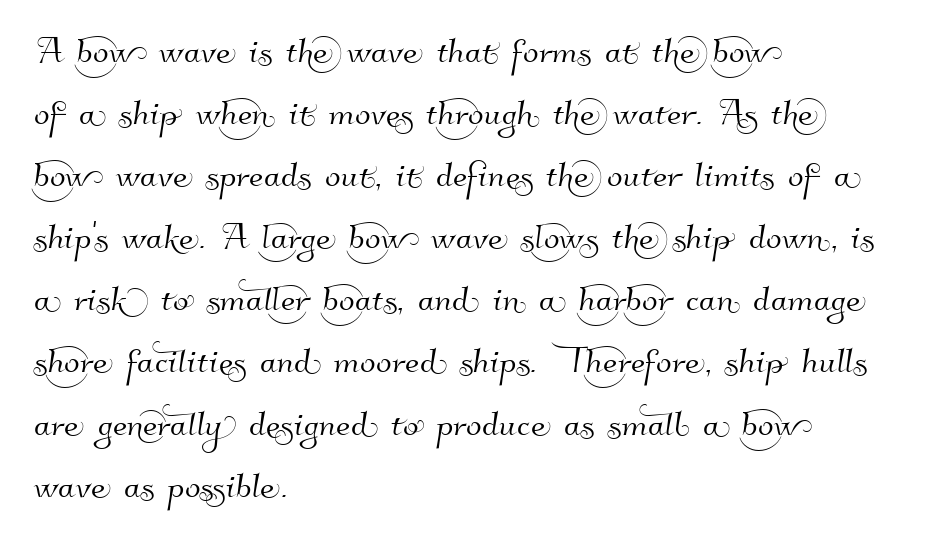
The image shows 46 px sans-serif type; set left-aligned, normal line spacing (1.35x), normal letter spacing, not underlined; high stroke contrast and a small x-height.
